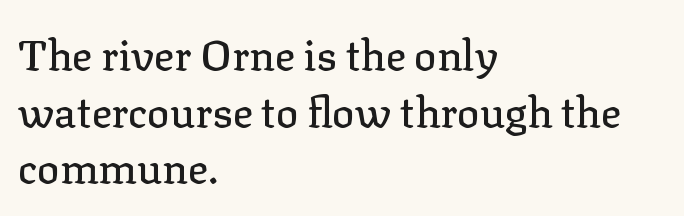
Q: Is the text italic (slanted)? A: No, it is upright.
Q: Is the typeface a serif or a sans-serif typeface? A: Serif.
Q: Is the text underlined? A: No.
Q: How is the paragraph aligned? A: Left-aligned.
Q: Is the spacing between letters normal or unusually wide? A: Normal.
Q: Is the spacing between lines tight, normal or loose? A: Normal.
Q: Width (condensed, normal, or wide)? A: Normal.
Q: Stroke contrast? A: Low.
Q: x-height? A: Medium.
Q: Monospaced? A: No.
